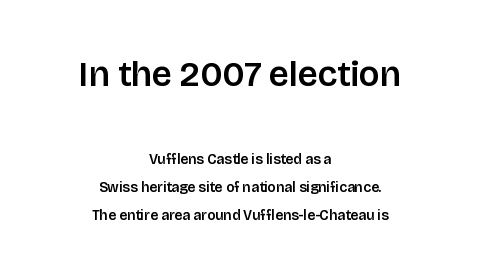
The face used here is proportionally spaced, like ordinary book or web type. A great deal of white space separates one row of letters from the next. Check where the strokes stop: nothing finishes them off — pure sans. This sample uses an upright cut, with every glyph sitting square on the baseline. Has an underline been added? It has not.
